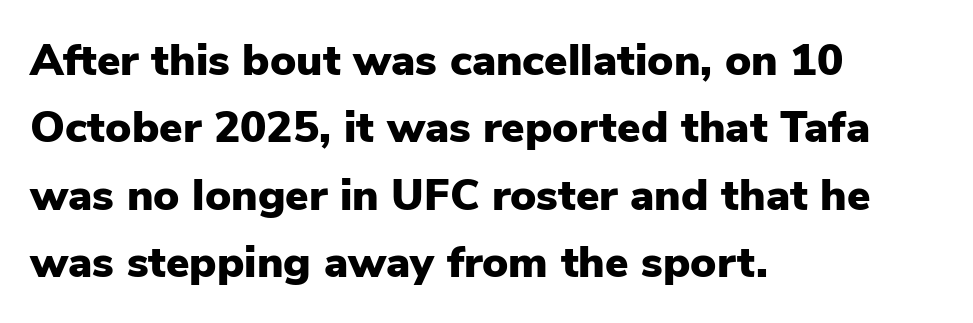
The image shows 44 px heavy sans-serif type, upright; set left-aligned, normal line spacing (1.53x), normal letter spacing, not underlined; low stroke contrast and a medium x-height.
